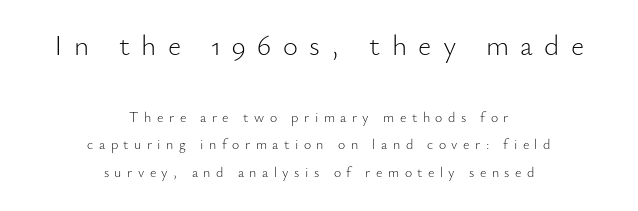
The image shows 29 px light sans-serif type, upright; set centered, loose line spacing (1.98x), unusually wide letter spacing (+0.39 em), not underlined; the first (top) block is 2.07x larger; low stroke contrast and a small x-height.
